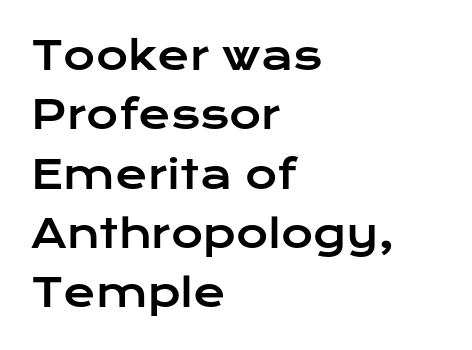
The image shows 39 px wide sans-serif type, upright; set left-aligned, normal line spacing (1.52x), normal letter spacing, not underlined; low stroke contrast and a medium x-height.
